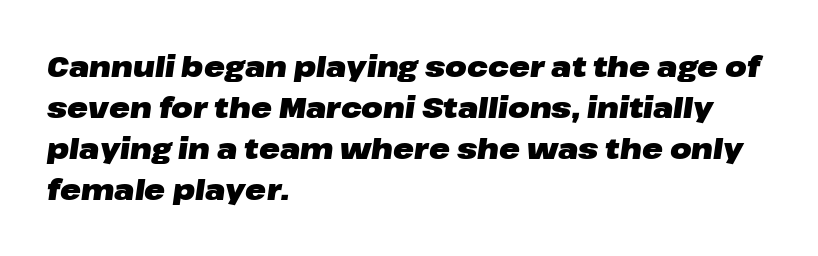
Leading matches the norm, producing a regular column. Underline: absent. The font is running at its bold setting. A typesetter would call this proportional, since set widths differ per character. These lines keep a tight, regular rhythm from letter to letter.
